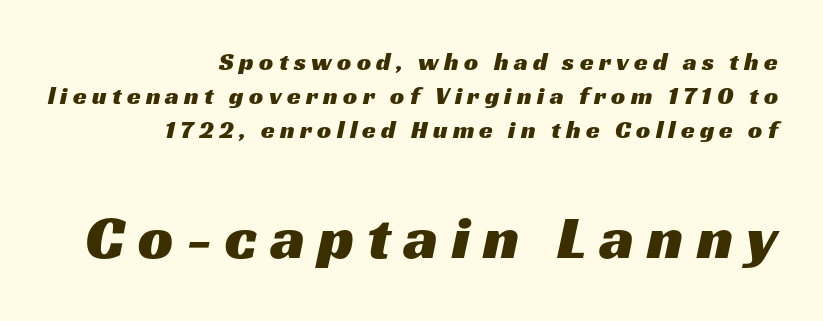
The image shows 62 px wide sans-serif type; set right-aligned, normal line spacing (1.36x), unusually wide letter spacing (+0.21 em), not underlined; the second (bottom) block is 2.48x larger; medium stroke contrast and a medium x-height.
